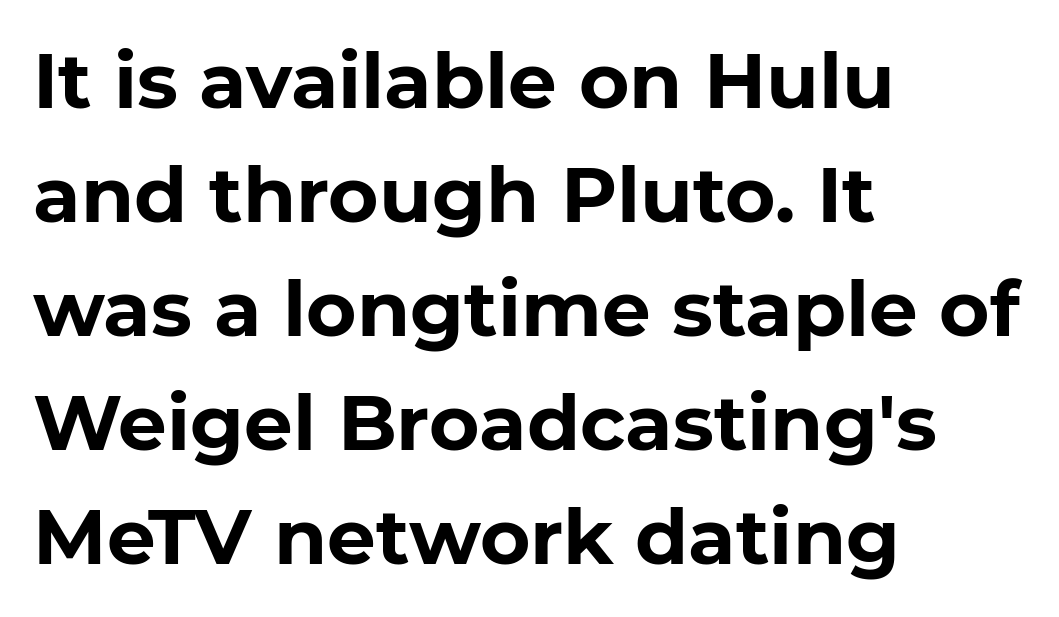
Q: Is the text bold? A: Yes.
Q: Is the text italic (slanted)? A: No, it is upright.
Q: Is the typeface a serif or a sans-serif typeface? A: Sans-serif.
Q: Is the text underlined? A: No.
Q: How is the paragraph aligned? A: Left-aligned.
Q: Is the spacing between letters normal or unusually wide? A: Normal.
Q: Is the spacing between lines tight, normal or loose? A: Normal.
Q: Width (condensed, normal, or wide)? A: Normal.
Q: Stroke contrast? A: Low.
Q: x-height? A: Medium.
Q: Monospaced? A: No.
